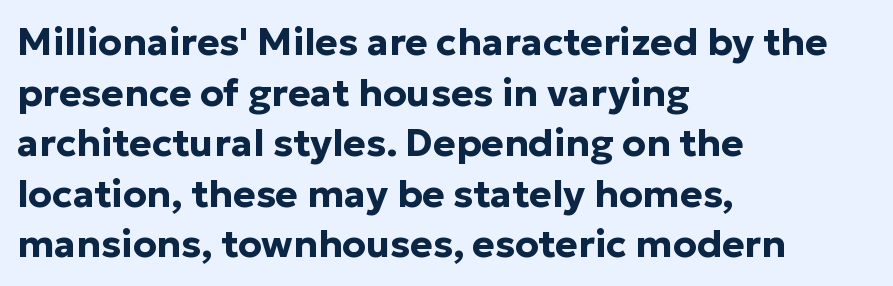
The image shows 38 px bold sans-serif type, upright; set left-aligned, normal line spacing (1.33x), normal letter spacing, not underlined; low stroke contrast and a medium x-height.
